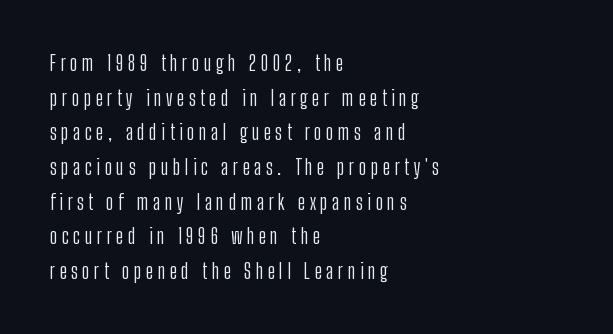
The gaps between neighbouring characters are conspicuously large. Successive baselines arrive at the customary interval. Italic: no, the glyphs are upright roman. No heavy texture on the line: the type isn't bold. Where is the straight margin? On the left.
